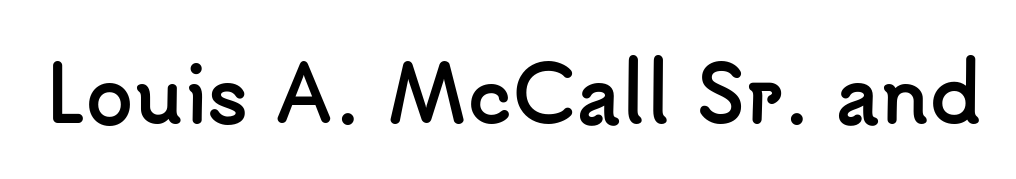
The image shows 76 px semibold sans-serif type, upright; set normal letter spacing, not underlined; low stroke contrast and a small x-height.
